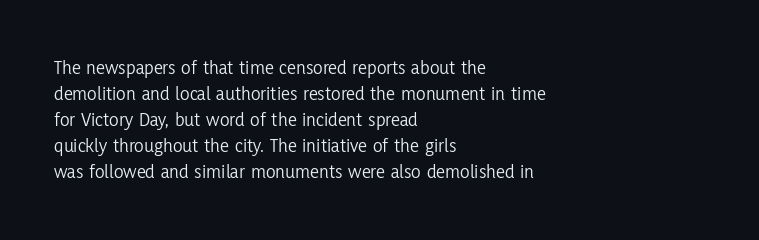
The image shows 20 px text type, upright; set left-aligned, normal line spacing (1.3x), normal letter spacing, not underlined.
